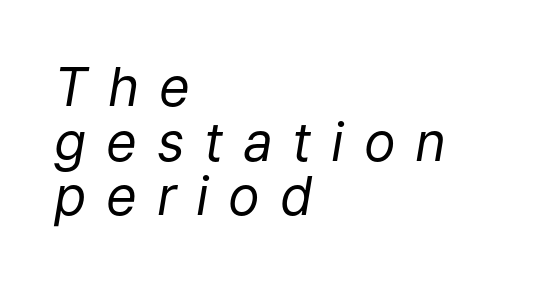
Q: Is the text bold? A: No.
Q: Is the text italic (slanted)? A: Yes, it leans right by about 9 degrees.
Q: Is the text underlined? A: No.
Q: How is the paragraph aligned? A: Left-aligned.
Q: Is the spacing between letters normal or unusually wide? A: Unusually wide.
Q: Is the spacing between lines tight, normal or loose? A: Tight.
Q: Width (condensed, normal, or wide)? A: Normal.
Q: Stroke contrast? A: Low.
Q: x-height? A: Medium.
Q: Monospaced? A: No.
